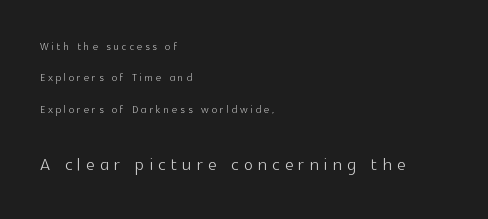
{"italic": "no", "bold": "no", "underline": "no", "align": "left", "line_spacing": "loose", "line_spacing_ratio": 2.24, "letter_spacing": "wide", "letter_spacing_em": 0.22, "larger_block": "second", "size_ratio": 1.71, "glyph_px": 24}
